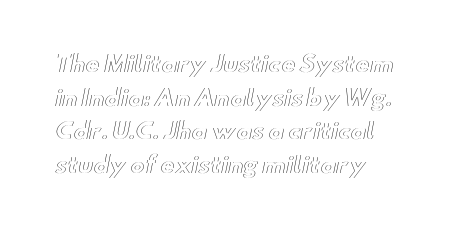
{"underline": "no", "line_spacing": "normal", "line_spacing_ratio": 1.53, "letter_spacing": "normal", "letter_spacing_em": 0.0, "glyph_px": 22}
